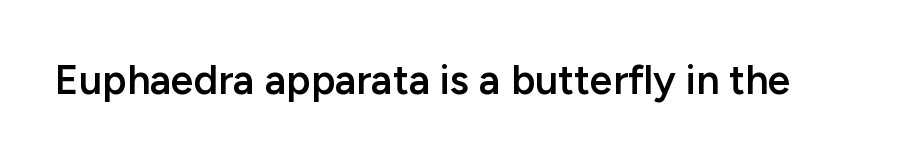
Q: Is the text bold? A: Semi-bold.
Q: Is the text italic (slanted)? A: No, it is upright.
Q: Is the typeface a serif or a sans-serif typeface? A: Sans-serif.
Q: Is the text underlined? A: No.
Q: Is the spacing between letters normal or unusually wide? A: Normal.
Q: Width (condensed, normal, or wide)? A: Normal.
Q: Stroke contrast? A: Low.
Q: x-height? A: Medium.
Q: Monospaced? A: No.
